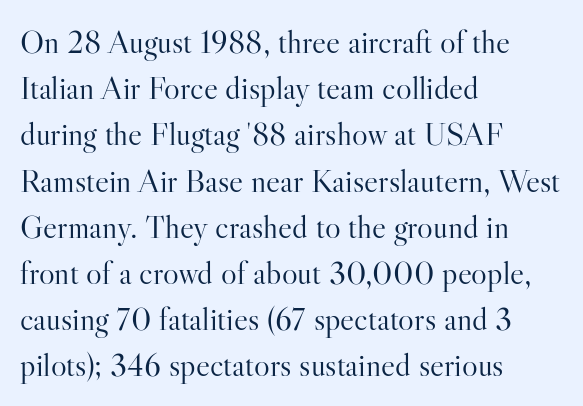
The image shows 33 px light serif type, upright; set left-aligned, normal line spacing (1.4x), normal letter spacing, not underlined; high stroke contrast and a small x-height.
